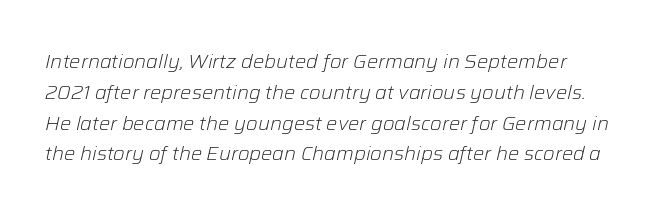
Q: Is the text bold? A: No.
Q: Is the text italic (slanted)? A: Yes, it leans right by about 12 degrees.
Q: Is the text underlined? A: No.
Q: Is the spacing between letters normal or unusually wide? A: Normal.
Q: Is the spacing between lines tight, normal or loose? A: Normal.
